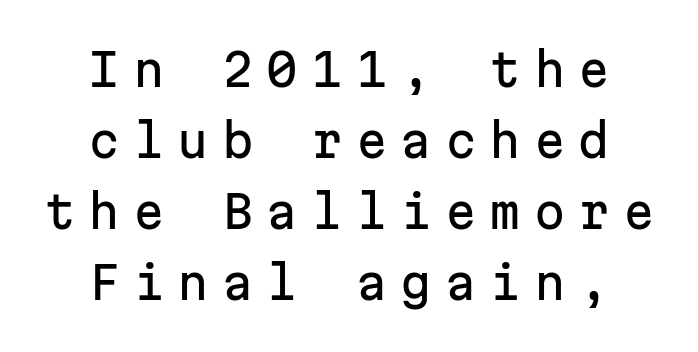
The image shows 45 px sans-serif type, upright, monospaced; set centered, normal line spacing (1.58x), unusually wide letter spacing (+0.29 em), not underlined; low stroke contrast and a medium x-height.
